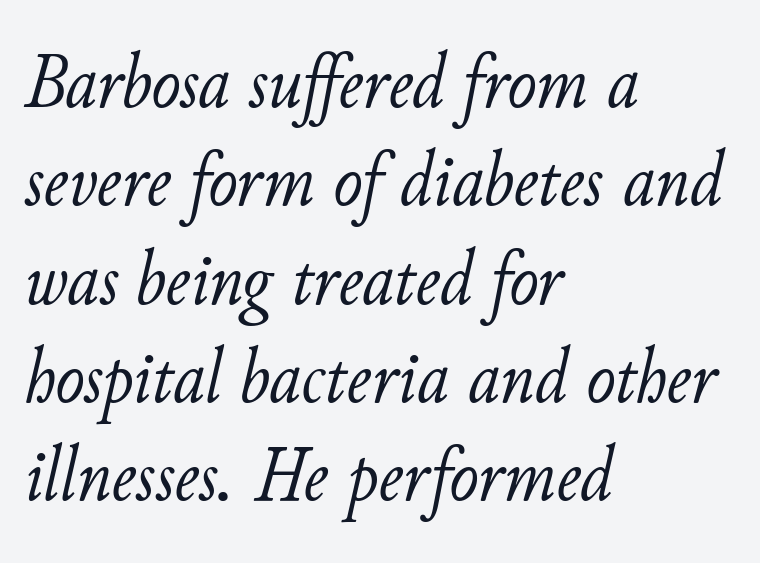
{"italic": "yes", "lean": "right", "slant_degrees": 11, "bold": "no", "weight": "light", "width": "normal", "stroke_contrast": "low", "x_height": "small", "monospaced": "no", "underline": "no", "align": "left", "line_spacing": "normal", "line_spacing_ratio": 1.26, "letter_spacing": "normal", "letter_spacing_em": 0.0, "glyph_px": 78}
